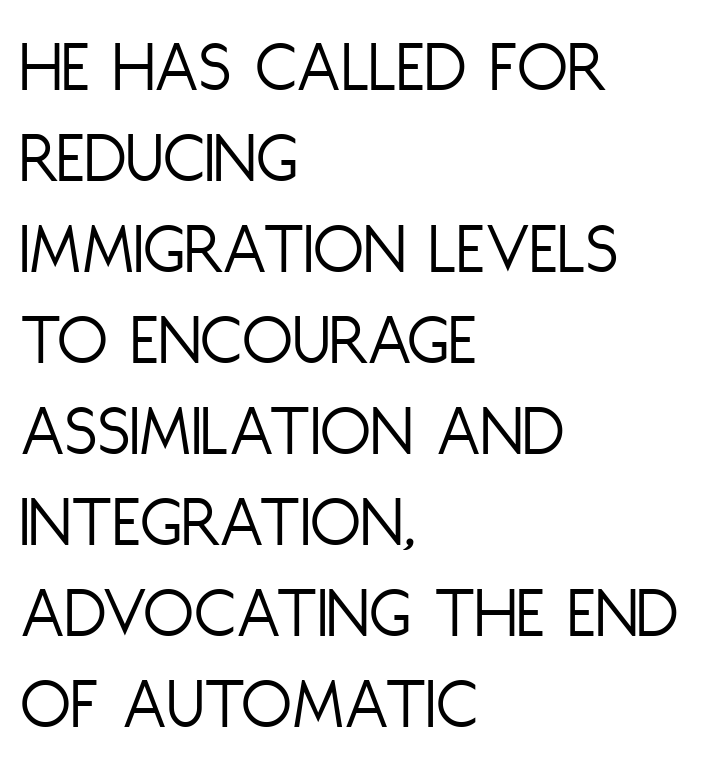
{"serif": "no", "italic": "no", "bold": "no", "weight": "light", "width": "condensed", "stroke_contrast": "low", "x_height": "large", "monospaced": "no", "underline": "no", "align": "left", "line_spacing_ratio": 1.23, "letter_spacing": "normal", "letter_spacing_em": 0.0, "glyph_px": 74}
